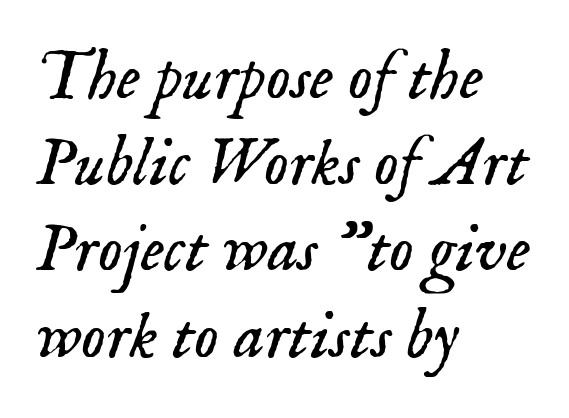
Q: Is the text bold? A: No.
Q: Is the text italic (slanted)? A: Yes, it leans right by about 18 degrees.
Q: Is the typeface a serif or a sans-serif typeface? A: Serif.
Q: Is the text underlined? A: No.
Q: How is the paragraph aligned? A: Left-aligned.
Q: Is the spacing between letters normal or unusually wide? A: Normal.
Q: Is the spacing between lines tight, normal or loose? A: Normal.
Q: Width (condensed, normal, or wide)? A: Normal.
Q: Stroke contrast? A: Low.
Q: x-height? A: Small.
Q: Monospaced? A: No.
